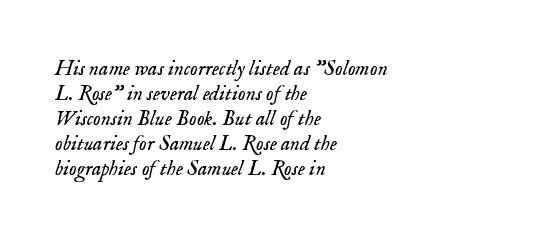
Check under the words: just untouched page. The type is set solid horizontally, with unmodified tracking. The compositor pushed each line to the left boundary. Compared with ordinary roman type, these characters are visibly tilted.
